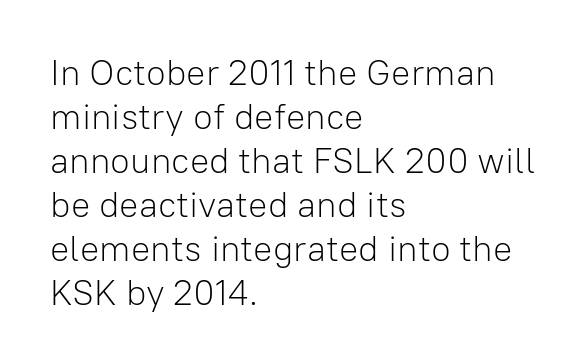
The image shows 36 px light sans-serif type, upright; set left-aligned, line spacing 1.22x, normal letter spacing, not underlined; low stroke contrast and a medium x-height.
